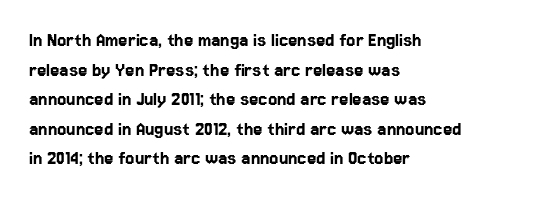
Q: Is the text italic (slanted)? A: No, it is upright.
Q: Is the text underlined? A: No.
Q: How is the paragraph aligned? A: Left-aligned.
Q: Is the spacing between letters normal or unusually wide? A: Normal.
Q: Is the spacing between lines tight, normal or loose? A: Normal.
